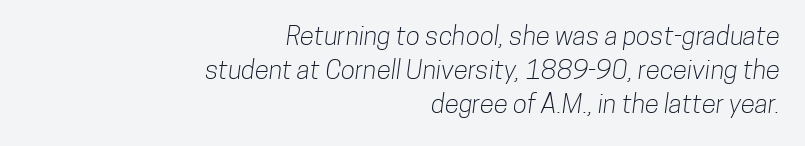
The rendering uses a moderate line-height, typical for paragraphs. A student would call this right alignment; a typographer would say flush right, rag left. How are the letters spaced? Ordinarily, with no added tracking. The passage shown is not underscored anywhere.
